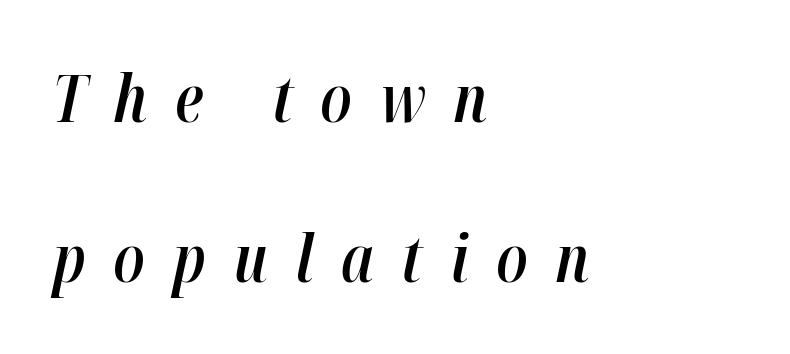
The rendering uses natural spacing where letterforms have individual widths. Here the glyphs are tracked loosely, breaking word shapes into spaced letters. The whole block is typeset with a tilt. Every row of glyphs begins at an identical x-position on the left. If you measured baseline to baseline, you'd find a long distance. Students, this is semibold: more ink than regular, less than bold.
